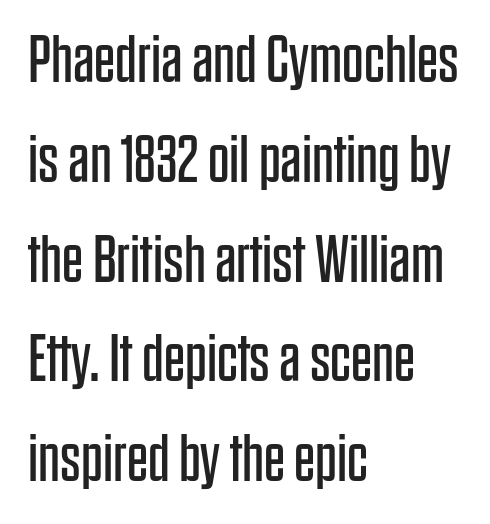
Honestly, the row spacing looks completely unremarkable. The rendering uses natural spacing where letterforms have individual widths. Designer's note — italics off, roman on. Are there feet on the stems? There aren't — it's a sans. The passage shown has conventional tracking throughout.
